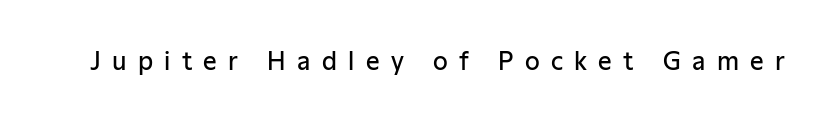
The image shows 24 px text type, upright; set unusually wide letter spacing (+0.47 em), not underlined.
